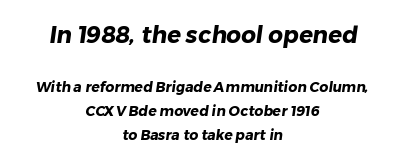
The image shows 23 px bold type; set centered, line spacing 1.71x, normal letter spacing, not underlined; the first (top) block is 1.64x larger.
